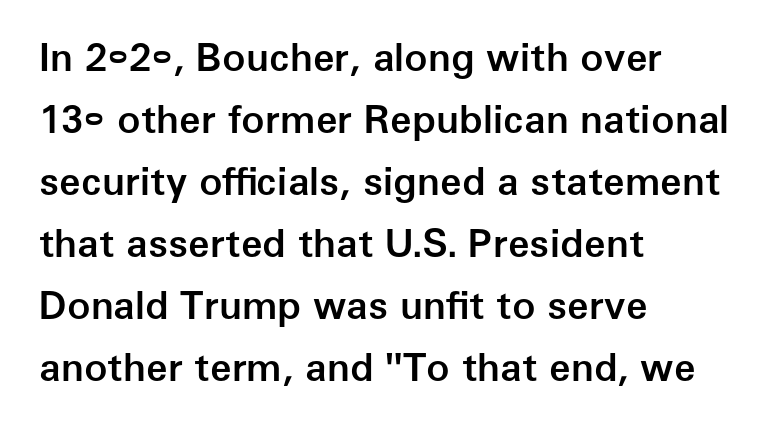
{"serif": "no", "italic": "no", "bold": "semi", "weight": "semibold", "width": "normal", "stroke_contrast": "low", "x_height": "medium", "monospaced": "no", "underline": "no", "align": "left", "line_spacing": "normal", "line_spacing_ratio": 1.59, "letter_spacing": "normal", "letter_spacing_em": 0.0, "glyph_px": 39}
